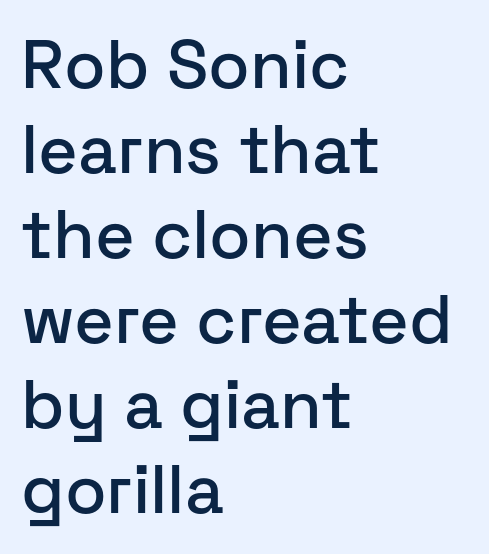
Q: Is the text italic (slanted)? A: No, it is upright.
Q: Is the typeface a serif or a sans-serif typeface? A: Sans-serif.
Q: Is the text underlined? A: No.
Q: How is the paragraph aligned? A: Left-aligned.
Q: Is the spacing between letters normal or unusually wide? A: Normal.
Q: Is the spacing between lines tight, normal or loose? A: Normal.
Q: Width (condensed, normal, or wide)? A: Normal.
Q: Stroke contrast? A: Low.
Q: x-height? A: Medium.
Q: Monospaced? A: No.
